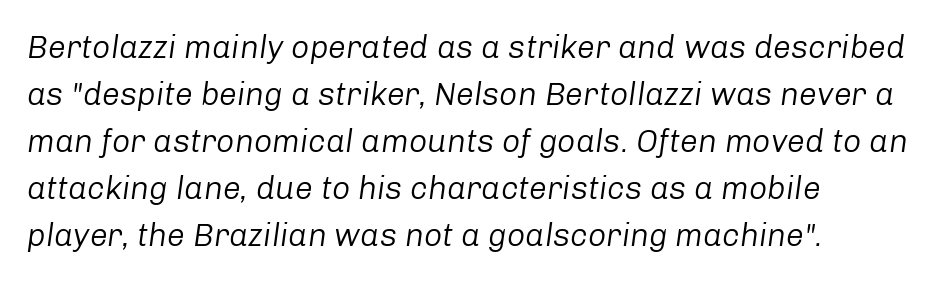
The image shows 32 px regular-weight type, italic (leaning right); set left-aligned, normal line spacing (1.47x), normal letter spacing, not underlined; low stroke contrast and a medium x-height.
